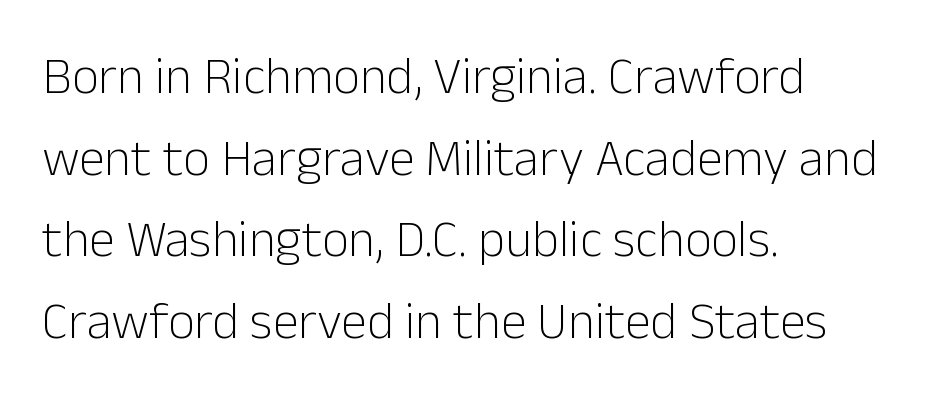
Q: Is the text bold? A: No.
Q: Is the text italic (slanted)? A: No, it is upright.
Q: Is the typeface a serif or a sans-serif typeface? A: Sans-serif.
Q: Is the text underlined? A: No.
Q: How is the paragraph aligned? A: Left-aligned.
Q: Is the spacing between letters normal or unusually wide? A: Normal.
Q: Is the spacing between lines tight, normal or loose? A: Normal.
Q: Width (condensed, normal, or wide)? A: Normal.
Q: Stroke contrast? A: Low.
Q: x-height? A: Medium.
Q: Monospaced? A: No.
